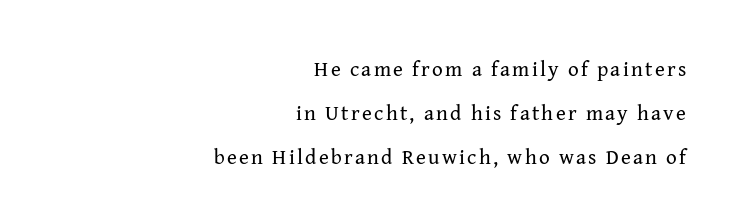
These lines were composed using upright roman letters. Vertical spacing — loose. Honestly, there is no underline to notice here at all. No chunkiness to these letters — they're not bold. The compositor pushed each line to the right boundary.
